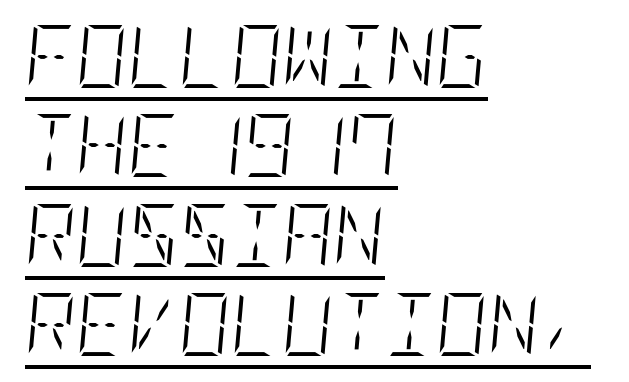
Q: Is the text bold? A: No.
Q: Is the text italic (slanted)? A: Yes, it leans right by about 5 degrees.
Q: Is the text underlined? A: Yes.
Q: How is the paragraph aligned? A: Left-aligned.
Q: Is the spacing between letters normal or unusually wide? A: Normal.
Q: Is the spacing between lines tight, normal or loose? A: Normal.
Q: Width (condensed, normal, or wide)? A: Condensed.
Q: Stroke contrast? A: Low.
Q: x-height? A: Large.
